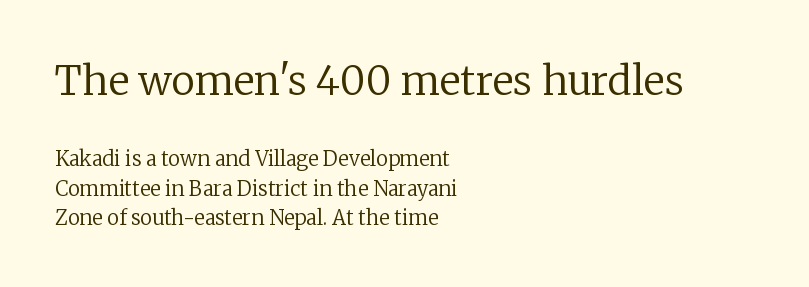
Bigger letters appear in the top chunk; the bottom chunk is reduced. The passage is arranged the way most books set body copy — flush left. Here the designer chose a conventional face with non-uniform glyph widths. Observe the serifs anchoring each vertical stroke in this sample.
